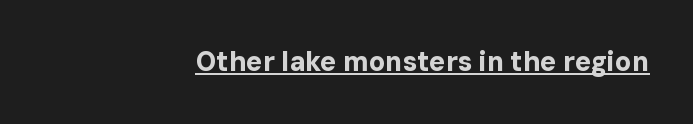
Q: Is the text bold? A: Yes.
Q: Is the text italic (slanted)? A: No, it is upright.
Q: Is the text underlined? A: Yes.
Q: How is the paragraph aligned? A: Right-aligned.
Q: Is the spacing between letters normal or unusually wide? A: Normal.
